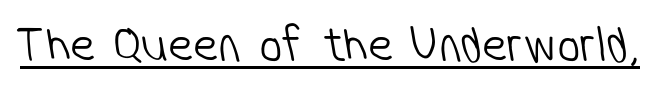
The image shows 51 px light, condensed sans-serif type; set normal letter spacing, underlined; low stroke contrast and a medium x-height.
